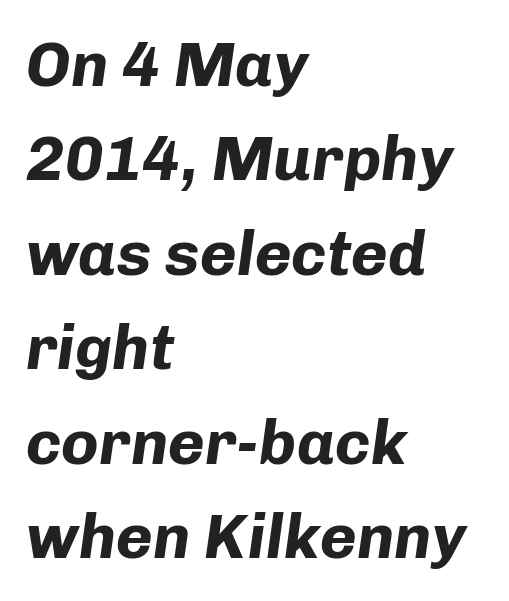
{"italic": "yes", "lean": "right", "slant_degrees": 8, "bold": "yes", "weight": "bold", "width": "normal", "stroke_contrast": "low", "x_height": "medium", "monospaced": "no", "underline": "no", "align": "left", "line_spacing": "normal", "line_spacing_ratio": 1.5, "letter_spacing": "normal", "letter_spacing_em": 0.0, "glyph_px": 63}
